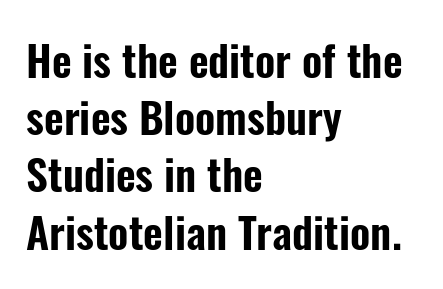
The image shows 43 px condensed sans-serif type, upright; set left-aligned, normal line spacing (1.33x), normal letter spacing, not underlined; low stroke contrast and a medium x-height.
